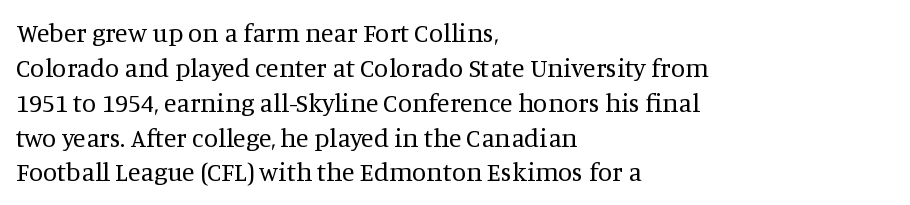
{"italic": "no", "bold": "no", "underline": "no", "align": "left", "line_spacing": "normal", "line_spacing_ratio": 1.34, "letter_spacing": "normal", "letter_spacing_em": 0.0, "glyph_px": 26}
